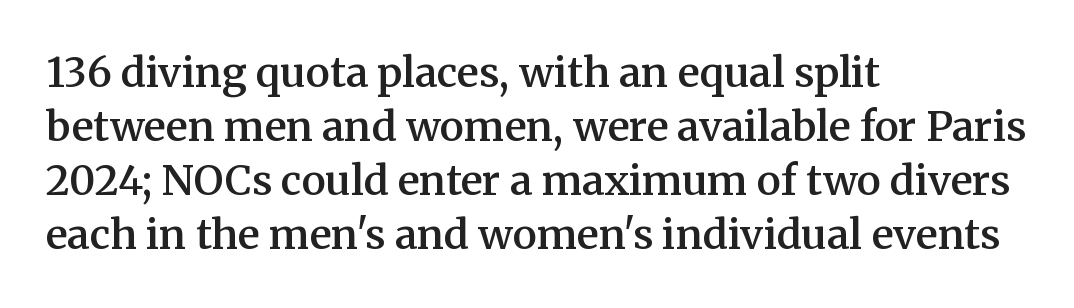
Q: Is the text bold? A: Semi-bold.
Q: Is the text italic (slanted)? A: No, it is upright.
Q: Is the typeface a serif or a sans-serif typeface? A: Serif.
Q: Is the text underlined? A: No.
Q: How is the paragraph aligned? A: Left-aligned.
Q: Is the spacing between letters normal or unusually wide? A: Normal.
Q: Is the spacing between lines tight, normal or loose? A: Normal.
Q: Width (condensed, normal, or wide)? A: Normal.
Q: Stroke contrast? A: Medium.
Q: x-height? A: Medium.
Q: Monospaced? A: No.
